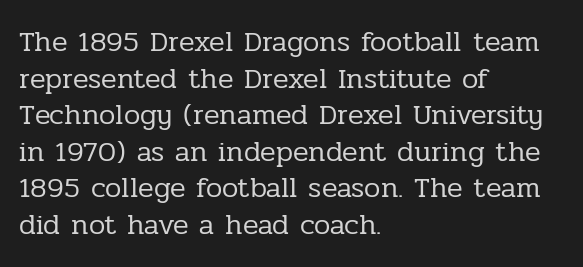
Q: Is the text bold? A: No.
Q: Is the text italic (slanted)? A: No, it is upright.
Q: Is the typeface a serif or a sans-serif typeface? A: Serif.
Q: Is the text underlined? A: No.
Q: How is the paragraph aligned? A: Left-aligned.
Q: Is the spacing between letters normal or unusually wide? A: Normal.
Q: Is the spacing between lines tight, normal or loose? A: Normal.
Q: Width (condensed, normal, or wide)? A: Normal.
Q: Stroke contrast? A: Low.
Q: x-height? A: Medium.
Q: Monospaced? A: No.
